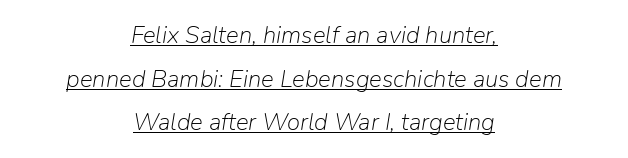
The image shows 24 px text type, italic (leaning right); set centered, line spacing 1.82x, normal letter spacing, underlined.
